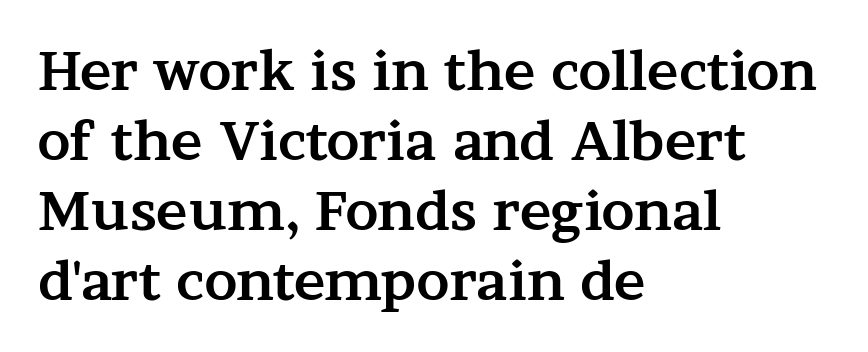
Q: Is the text bold? A: Yes.
Q: Is the text italic (slanted)? A: No, it is upright.
Q: Is the typeface a serif or a sans-serif typeface? A: Serif.
Q: Is the text underlined? A: No.
Q: How is the paragraph aligned? A: Left-aligned.
Q: Is the spacing between letters normal or unusually wide? A: Normal.
Q: Is the spacing between lines tight, normal or loose? A: Normal.
Q: Width (condensed, normal, or wide)? A: Wide.
Q: Stroke contrast? A: Medium.
Q: x-height? A: Medium.
Q: Monospaced? A: No.
